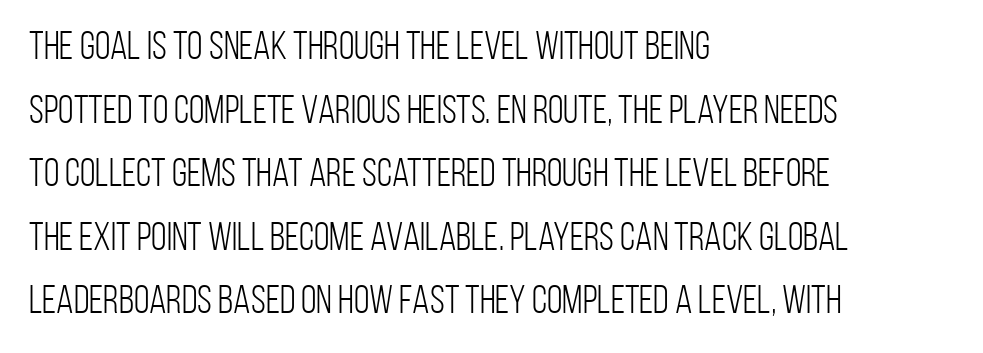
Q: Is the text bold? A: No.
Q: Is the text italic (slanted)? A: No, it is upright.
Q: Is the typeface a serif or a sans-serif typeface? A: Sans-serif.
Q: Is the text underlined? A: No.
Q: How is the paragraph aligned? A: Left-aligned.
Q: Is the spacing between letters normal or unusually wide? A: Normal.
Q: Is the spacing between lines tight, normal or loose? A: Normal.
Q: Width (condensed, normal, or wide)? A: Condensed.
Q: Stroke contrast? A: Low.
Q: x-height? A: Large.
Q: Monospaced? A: No.
